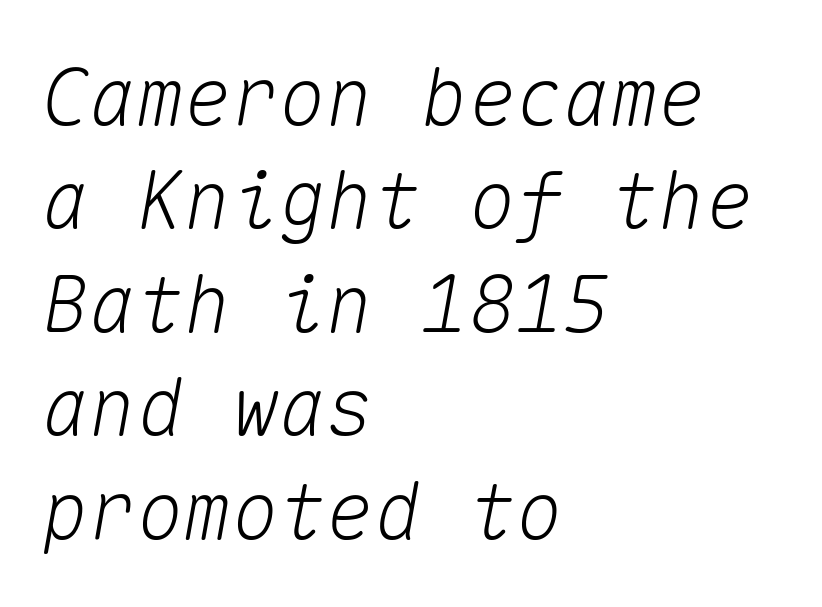
{"italic": "yes", "lean": "right", "slant_degrees": 10, "width": "normal", "stroke_contrast": "medium", "x_height": "medium", "monospaced": "yes", "underline": "no", "align": "left", "line_spacing": "normal", "line_spacing_ratio": 1.31, "letter_spacing": "normal", "letter_spacing_em": 0.0, "glyph_px": 79}
